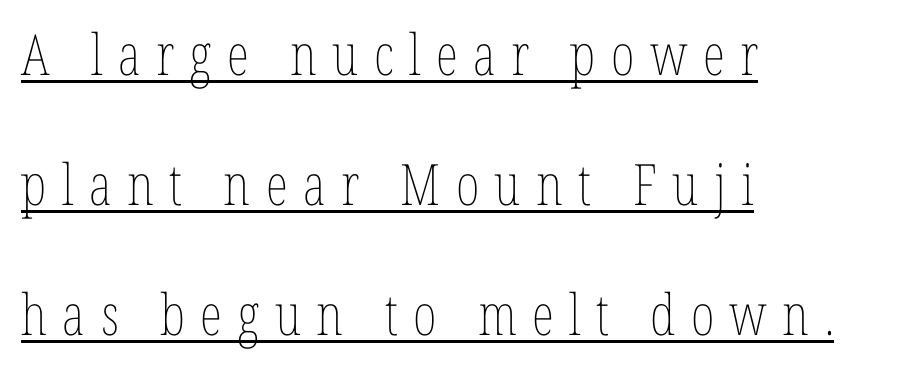
{"italic": "no", "bold": "no", "weight": "thin", "width": "condensed", "stroke_contrast": "low", "x_height": "medium", "monospaced": "no", "underline": "yes", "align": "left", "line_spacing": "loose", "line_spacing_ratio": 2.28, "letter_spacing": "wide", "letter_spacing_em": 0.27, "glyph_px": 57}
